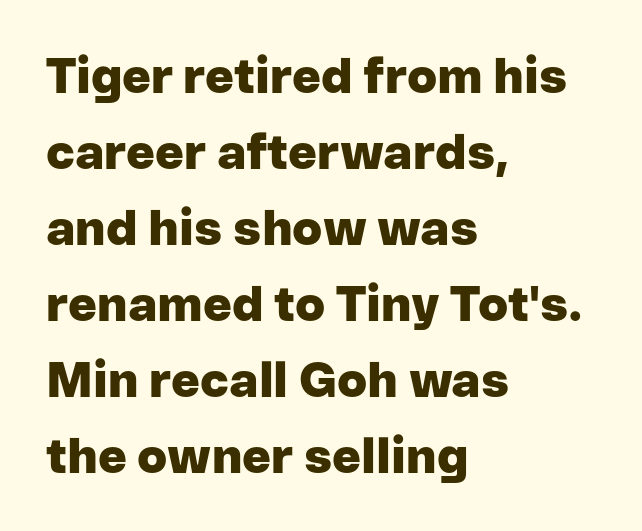
The image shows 49 px heavy sans-serif type, upright; set left-aligned, normal line spacing (1.55x), normal letter spacing, not underlined; low stroke contrast and a medium x-height.
